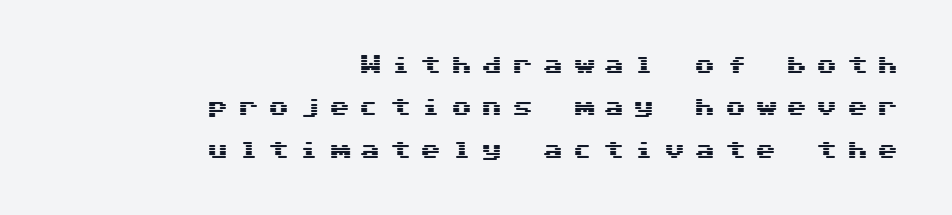
This block would shrink considerably if given ordinary leading; it's expanded now. The typography opts for an upright posture over an oblique one. Display-style spreading of the glyphs; the letterfit is very open. Each line ends at the same right margin while the left side varies.
